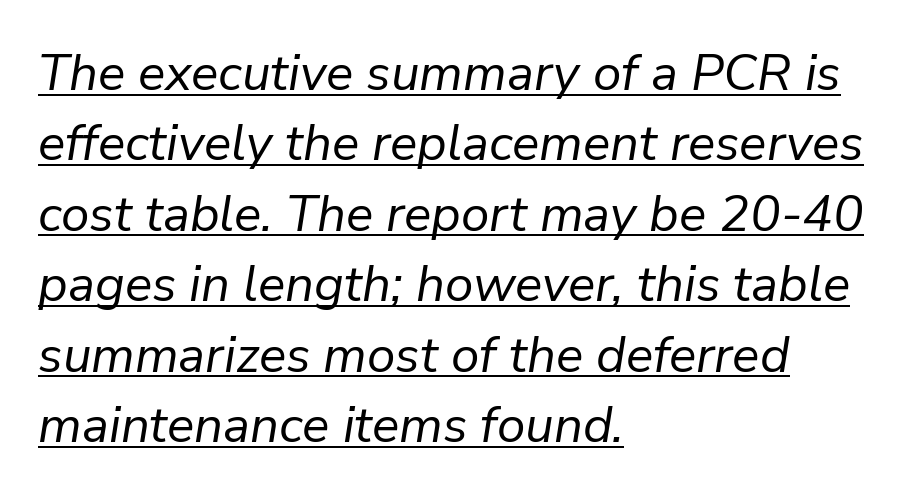
Q: Is the text bold? A: No.
Q: Is the text italic (slanted)? A: Yes, it leans right by about 9 degrees.
Q: Is the text underlined? A: Yes.
Q: How is the paragraph aligned? A: Left-aligned.
Q: Is the spacing between letters normal or unusually wide? A: Normal.
Q: Is the spacing between lines tight, normal or loose? A: Normal.
Q: Width (condensed, normal, or wide)? A: Normal.
Q: Stroke contrast? A: Low.
Q: x-height? A: Medium.
Q: Monospaced? A: No.
